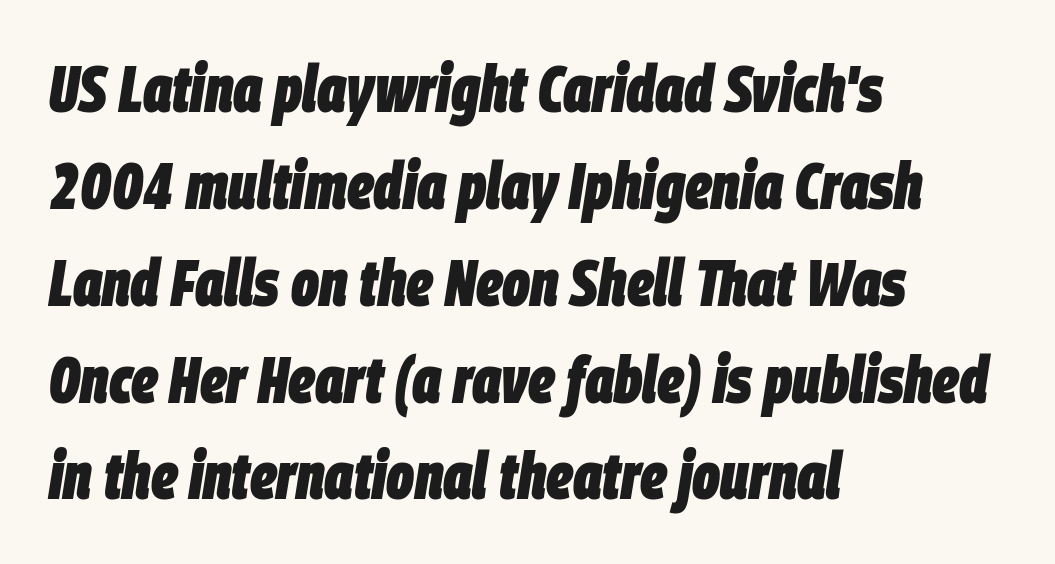
Q: Is the text bold? A: Yes.
Q: Is the text italic (slanted)? A: Yes, it leans right by about 9 degrees.
Q: Is the text underlined? A: No.
Q: How is the paragraph aligned? A: Left-aligned.
Q: Is the spacing between letters normal or unusually wide? A: Normal.
Q: Is the spacing between lines tight, normal or loose? A: Normal.
Q: Width (condensed, normal, or wide)? A: Condensed.
Q: Stroke contrast? A: Low.
Q: x-height? A: Large.
Q: Monospaced? A: No.
